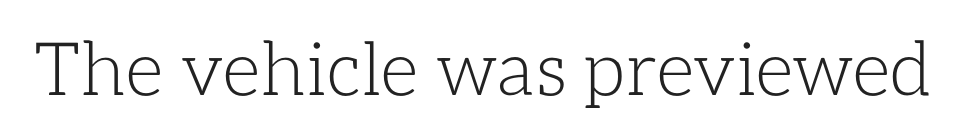
The image shows 74 px light type, upright; set normal letter spacing, not underlined; low stroke contrast and a medium x-height.
